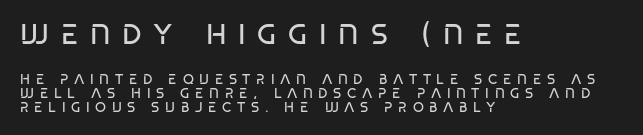
{"serif": "no", "bold": "no", "weight": "regular", "width": "condensed", "stroke_contrast": "low", "x_height": "large", "monospaced": "no", "underline": "no", "align": "left", "line_spacing": "tight", "line_spacing_ratio": 0.99, "letter_spacing": "wide", "letter_spacing_em": 0.4, "larger_block": "first", "size_ratio": 2.07, "glyph_px": 29}
